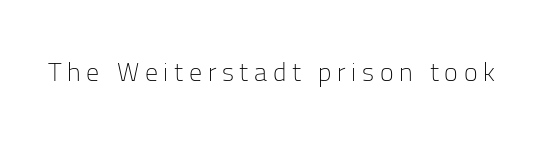
The image shows 26 px text type, upright; set unusually wide letter spacing (+0.22 em), not underlined.
